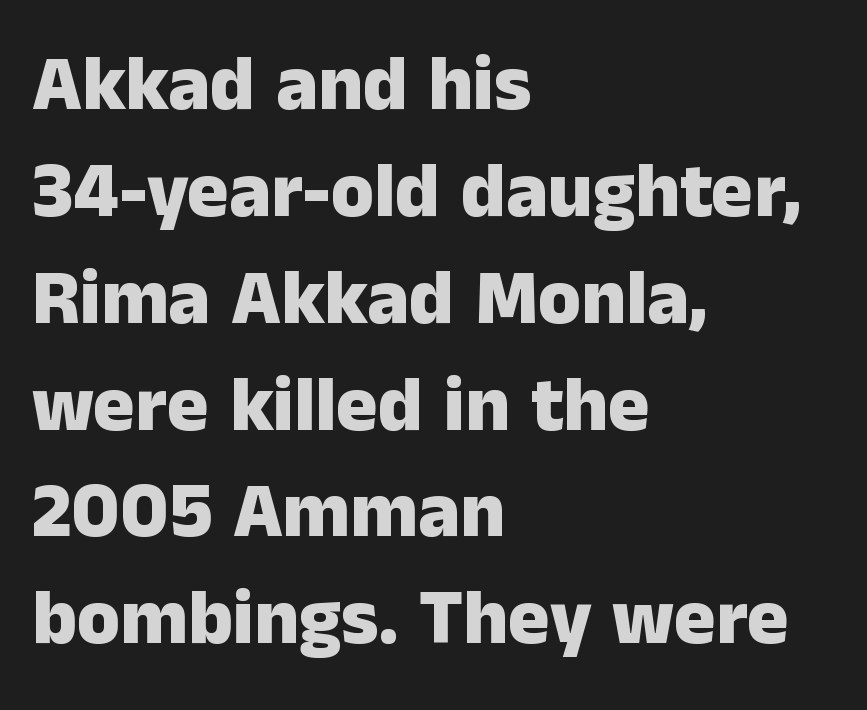
Q: Is the text bold? A: Yes.
Q: Is the text italic (slanted)? A: No, it is upright.
Q: Is the typeface a serif or a sans-serif typeface? A: Sans-serif.
Q: Is the text underlined? A: No.
Q: How is the paragraph aligned? A: Left-aligned.
Q: Is the spacing between letters normal or unusually wide? A: Normal.
Q: Is the spacing between lines tight, normal or loose? A: Normal.
Q: Width (condensed, normal, or wide)? A: Normal.
Q: Stroke contrast? A: Low.
Q: x-height? A: Medium.
Q: Monospaced? A: No.
